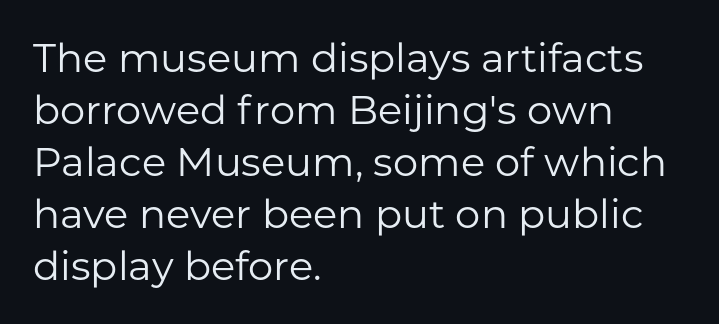
{"serif": "no", "italic": "no", "bold": "no", "weight": "regular", "width": "normal", "stroke_contrast": "low", "x_height": "medium", "monospaced": "no", "underline": "no", "align": "left", "line_spacing": "normal", "line_spacing_ratio": 1.3, "letter_spacing": "normal", "letter_spacing_em": 0.0, "glyph_px": 40}
